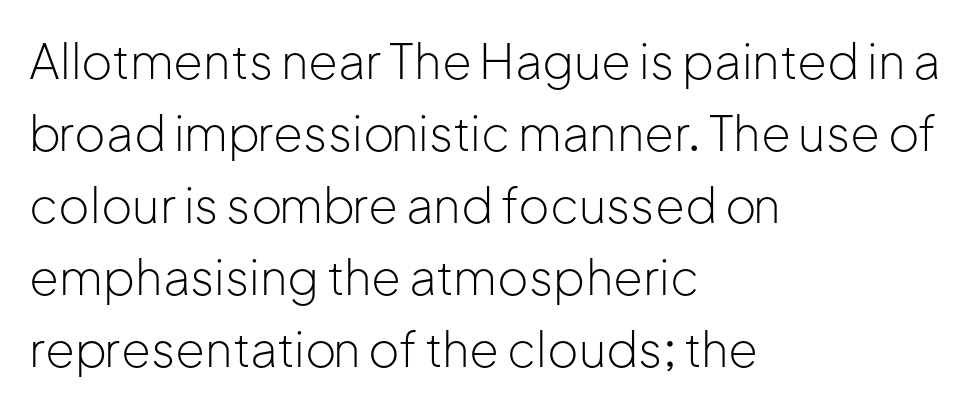
Nope, not italic — everything's standing straight. The glyphs in this specimen are sans serif. Stem width sits at or under what a default text font uses. Each line starts at the same left margin while the right side varies. The passage shown is typed in a proportional face where columns would drift.
